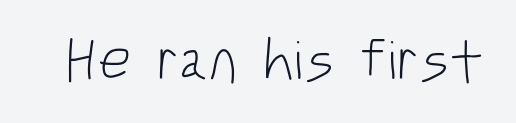
The image shows 58 px light, condensed sans-serif type, upright; set normal letter spacing, not underlined; low stroke contrast and a large x-height.
